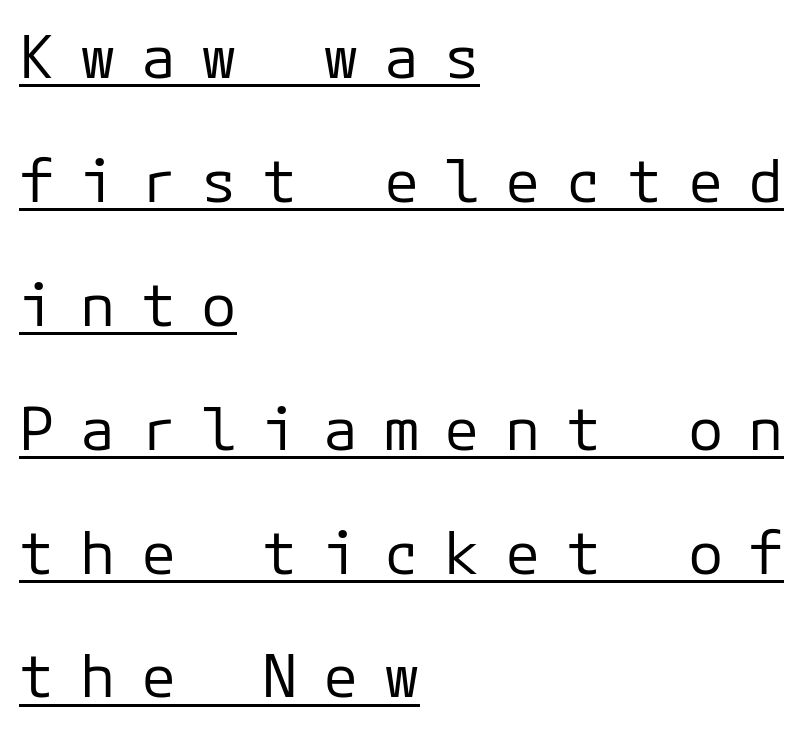
Caption: expanded tracking, letters set apart. The lettering holds an erect, upright posture throughout. The text block is weighted toward the left margin, trailing off unevenly rightward. Heft: none added — not bold. The passage shown is underscored from start to finish. Every character here occupies the same horizontal width, giving the sample a typewriter-like rhythm.
